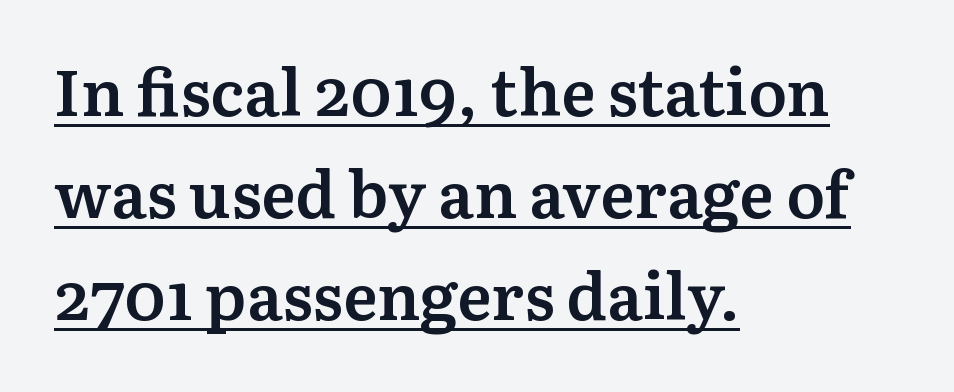
{"serif": "yes", "italic": "no", "bold": "semi", "weight": "semibold", "width": "normal", "stroke_contrast": "medium", "x_height": "medium", "monospaced": "no", "underline": "yes", "align": "left", "line_spacing": "normal", "line_spacing_ratio": 1.57, "letter_spacing": "normal", "letter_spacing_em": 0.0, "glyph_px": 65}
